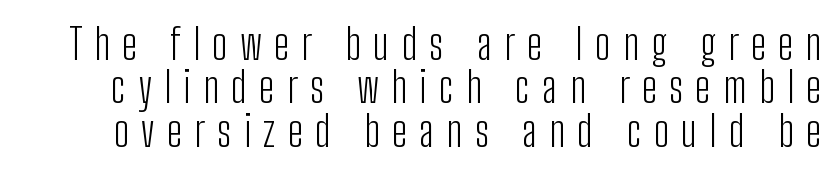
Vertical strokes here are truly vertical. Spacing between characters has been opened up far beyond the box default. The words here are not underlined. Stroke mass is kept to a normal reading level or below. Reading down the column, the eye jumps only a short way to each next line. Classification — sans serif.
